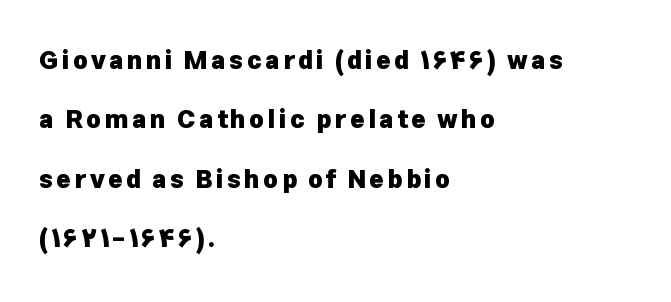
Strokes here are thick enough to call this a true bold. Is the block centered? No — it sits flush against the left margin. The lettering stays uniformly vertical, giving the passage a roman look. The gap between lines stays unmarked. In terms of leading, this rendering errs on the spacious side.
